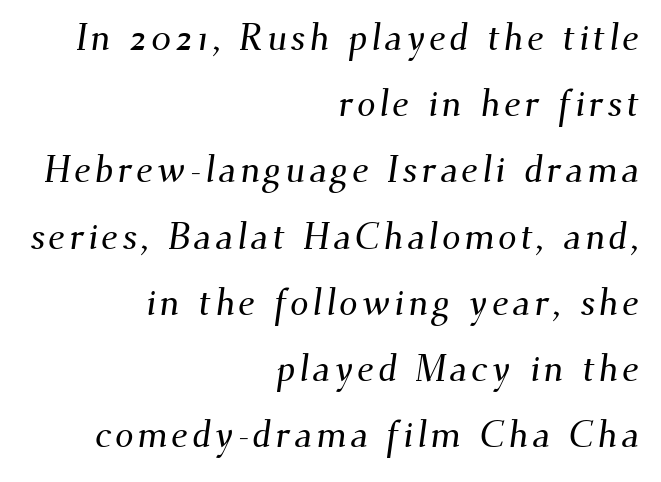
Q: Is the typeface a serif or a sans-serif typeface? A: Serif.
Q: Is the text underlined? A: No.
Q: How is the paragraph aligned? A: Right-aligned.
Q: Width (condensed, normal, or wide)? A: Normal.
Q: Stroke contrast? A: Medium.
Q: x-height? A: Small.
Q: Monospaced? A: No.
